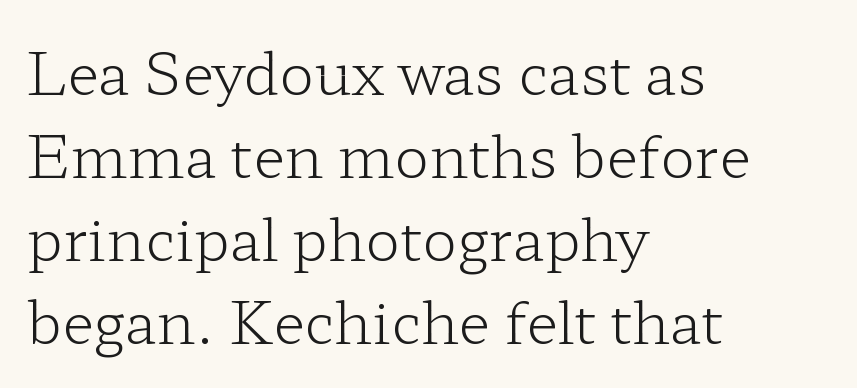
The image shows 58 px light, wide serif type, upright; set left-aligned, normal line spacing (1.43x), normal letter spacing, not underlined; low stroke contrast and a medium x-height.
